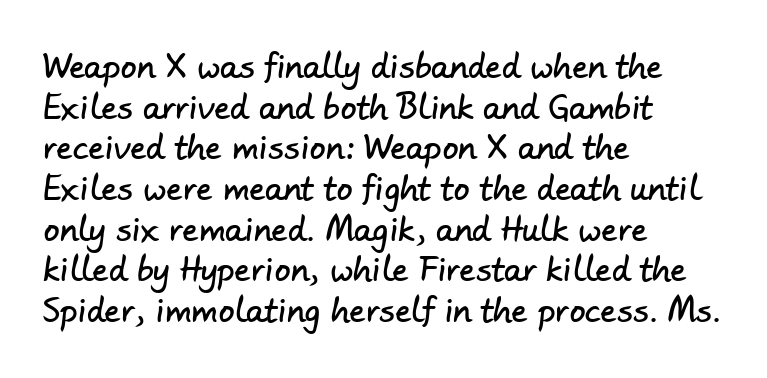
Anything drawn beneath the words? Only blank space. Does the copy run flush right? No — it runs flush left. Is this a fixed-width face? No — the glyphs have proportional, varying widths. Notice how descenders clear the ascenders below comfortably — that's standard leading.
